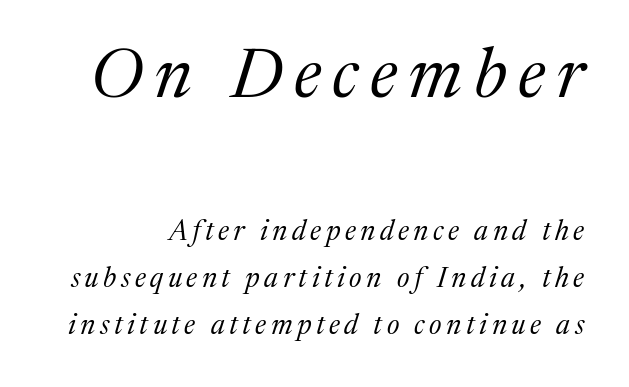
{"serif": "yes", "italic": "yes", "lean": "right", "slant_degrees": 17, "bold": "no", "weight": "regular", "width": "normal", "stroke_contrast": "medium", "x_height": "medium", "monospaced": "no", "underline": "no", "line_spacing": "normal", "line_spacing_ratio": 1.68, "larger_block": "first", "size_ratio": 2.5, "glyph_px": 70}
